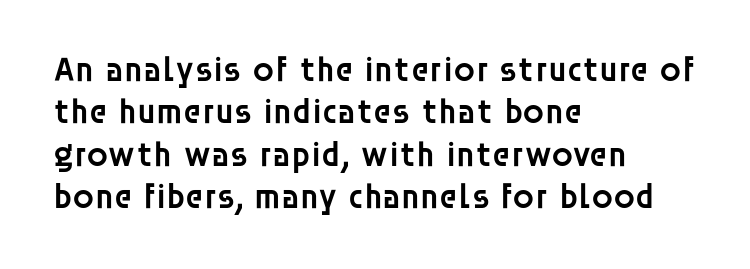
Q: Is the text bold? A: Semi-bold.
Q: Is the text italic (slanted)? A: No, it is upright.
Q: Is the typeface a serif or a sans-serif typeface? A: Sans-serif.
Q: Is the text underlined? A: No.
Q: How is the paragraph aligned? A: Left-aligned.
Q: Is the spacing between letters normal or unusually wide? A: Normal.
Q: Width (condensed, normal, or wide)? A: Normal.
Q: Stroke contrast? A: Low.
Q: x-height? A: Large.
Q: Monospaced? A: No.
